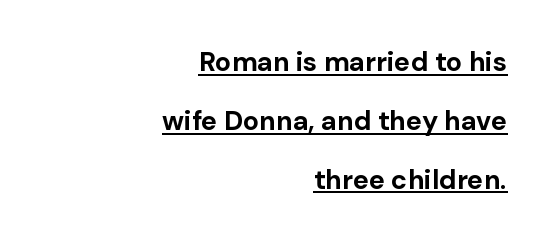
Posture: vertical. The lines in this sample share a right terminus and differ only in where they begin. The face used here has the dense, thick strokes of a bold. Does extra space separate the letters? No, they use regular spacing.
